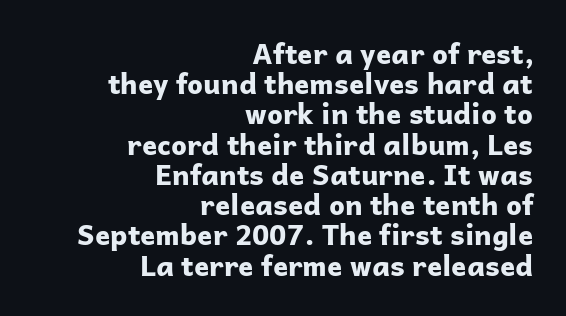
{"serif": "no", "italic": "no", "bold": "yes", "weight": "bold", "width": "normal", "stroke_contrast": "low", "x_height": "medium", "monospaced": "no", "underline": "no", "align": "right", "line_spacing": "tight", "line_spacing_ratio": 1.08, "letter_spacing": "normal", "letter_spacing_em": 0.0, "glyph_px": 28}
